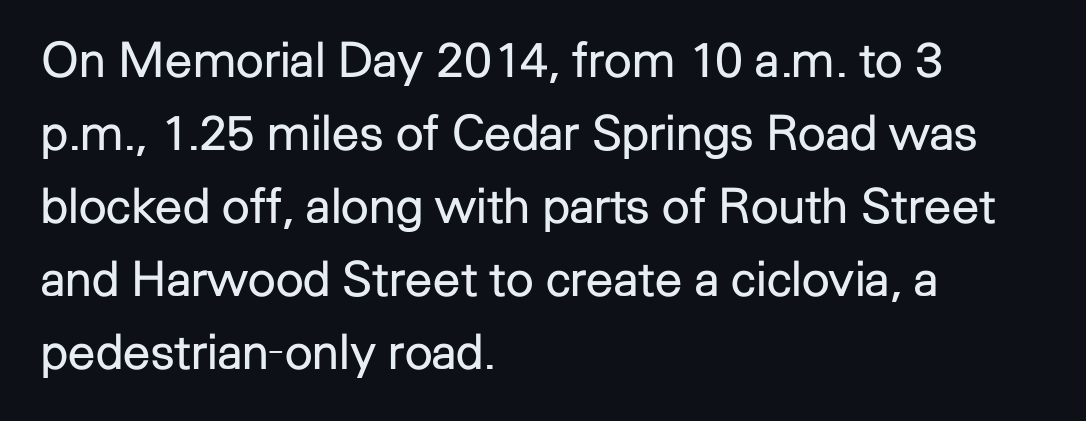
The font sits on the lighter half of the weight spectrum, regular included. The axis of the letterforms is exactly vertical. The letterforms sit shoulder to shoulder at normal distance. A classic flush-left, rag-right setting is used for this passage. Normally led — the rows are evenly, conventionally spaced. Letters rest on an invisible, unmarked baseline.
